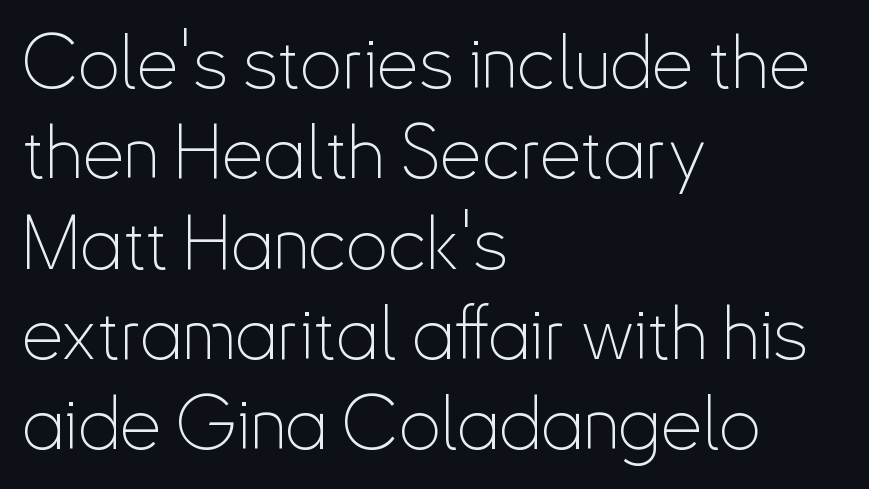
The image shows 74 px thin, condensed sans-serif type, upright; set left-aligned, line spacing 1.22x, normal letter spacing, not underlined; low stroke contrast and a small x-height.
